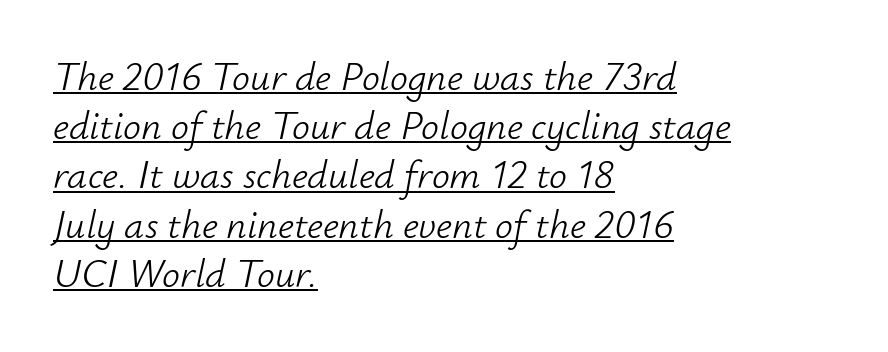
Q: Is the text bold? A: No.
Q: Is the text italic (slanted)? A: Yes, it leans right by about 12 degrees.
Q: Is the text underlined? A: Yes.
Q: How is the paragraph aligned? A: Left-aligned.
Q: Is the spacing between letters normal or unusually wide? A: Normal.
Q: Width (condensed, normal, or wide)? A: Normal.
Q: Stroke contrast? A: Low.
Q: x-height? A: Small.
Q: Monospaced? A: No.
